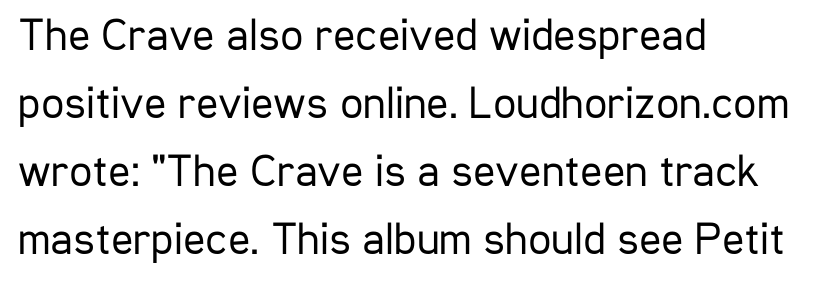
The image shows 46 px regular-weight, condensed sans-serif type, upright; set left-aligned, normal line spacing (1.48x), normal letter spacing, not underlined; low stroke contrast and a medium x-height.
